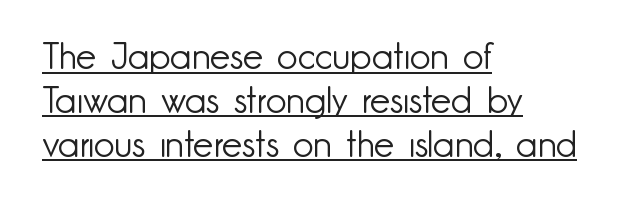
Q: Is the text bold? A: No.
Q: Is the text italic (slanted)? A: No, it is upright.
Q: Is the typeface a serif or a sans-serif typeface? A: Sans-serif.
Q: Is the text underlined? A: Yes.
Q: How is the paragraph aligned? A: Left-aligned.
Q: Is the spacing between letters normal or unusually wide? A: Normal.
Q: Width (condensed, normal, or wide)? A: Normal.
Q: Stroke contrast? A: Low.
Q: x-height? A: Small.
Q: Monospaced? A: No.
